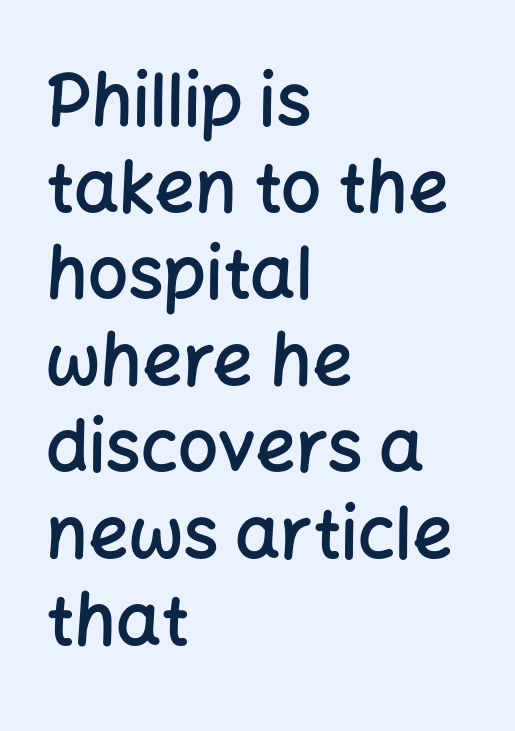
Q: Is the text bold? A: Semi-bold.
Q: Is the text italic (slanted)? A: No, it is upright.
Q: Is the typeface a serif or a sans-serif typeface? A: Sans-serif.
Q: Is the text underlined? A: No.
Q: How is the paragraph aligned? A: Left-aligned.
Q: Is the spacing between letters normal or unusually wide? A: Normal.
Q: Width (condensed, normal, or wide)? A: Normal.
Q: Stroke contrast? A: Low.
Q: x-height? A: Medium.
Q: Monospaced? A: No.
